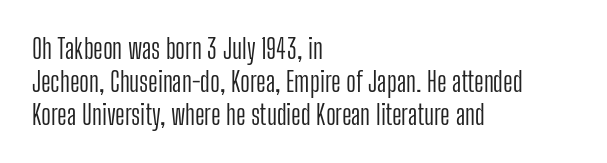
{"italic": "no", "bold": "no", "underline": "no", "align": "left", "line_spacing_ratio": 1.22, "letter_spacing": "normal", "letter_spacing_em": 0.0, "glyph_px": 27}
